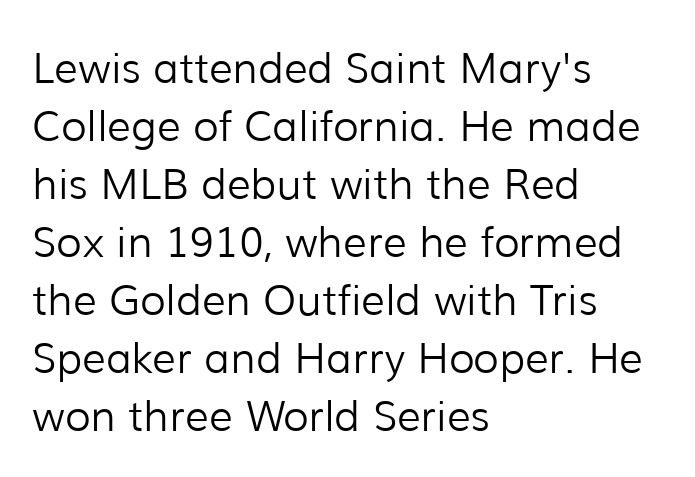
Font category for this specimen: sans-serif. Typeset ragged right — the left edge is the straight one. Nobody drew a line under any word here. Ordinary non-slanted type is in use.
